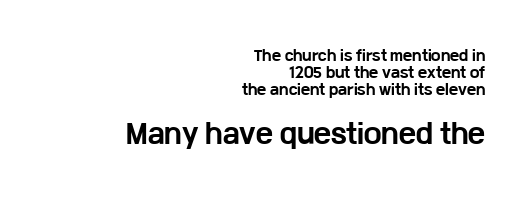
Q: Is the text bold? A: Yes.
Q: Is the text italic (slanted)? A: No, it is upright.
Q: Is the text underlined? A: No.
Q: How is the paragraph aligned? A: Right-aligned.
Q: Is the spacing between letters normal or unusually wide? A: Normal.
Q: Which block of text is set in a larger size, the first (top) or the second (bottom)? A: The second (bottom) one.
